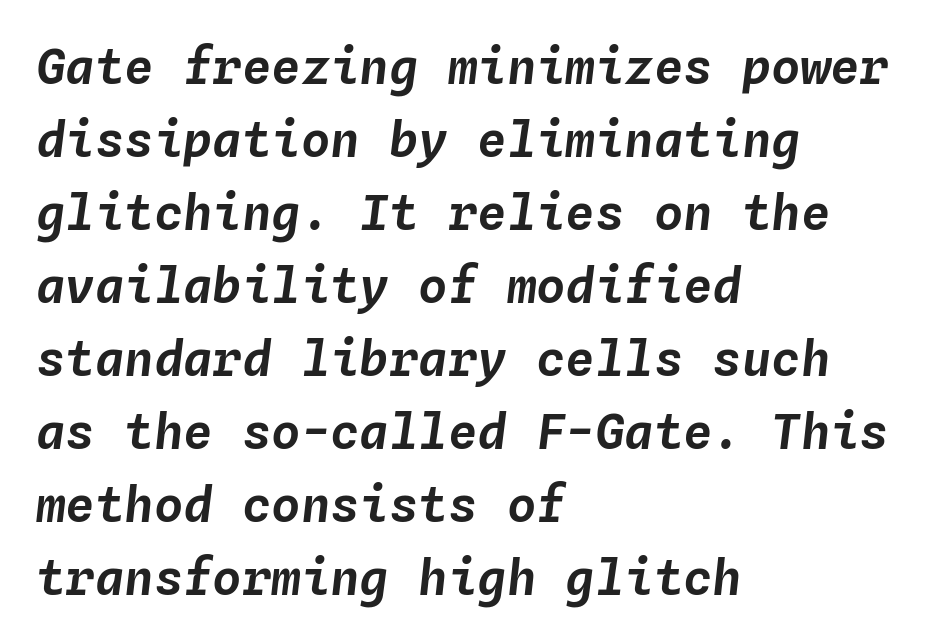
The image shows 49 px text type, italic (leaning right), monospaced; set left-aligned, normal line spacing (1.49x), normal letter spacing, not underlined; low stroke contrast and a medium x-height.
